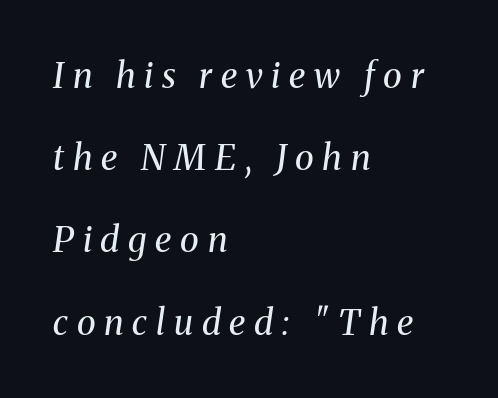
The image shows 35 px regular-weight serif type, italic (leaning right); set left-aligned, loose line spacing (2.35x), unusually wide letter spacing (+0.25 em), not underlined; medium stroke contrast and a medium x-height.
